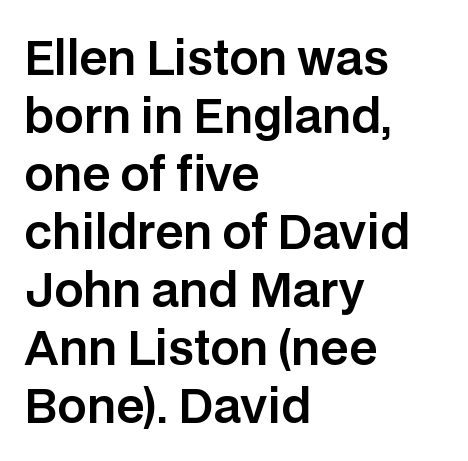
Q: Is the text italic (slanted)? A: No, it is upright.
Q: Is the typeface a serif or a sans-serif typeface? A: Sans-serif.
Q: Is the text underlined? A: No.
Q: How is the paragraph aligned? A: Left-aligned.
Q: Is the spacing between letters normal or unusually wide? A: Normal.
Q: Is the spacing between lines tight, normal or loose? A: Normal.
Q: Width (condensed, normal, or wide)? A: Normal.
Q: Stroke contrast? A: Low.
Q: x-height? A: Large.
Q: Monospaced? A: No.
